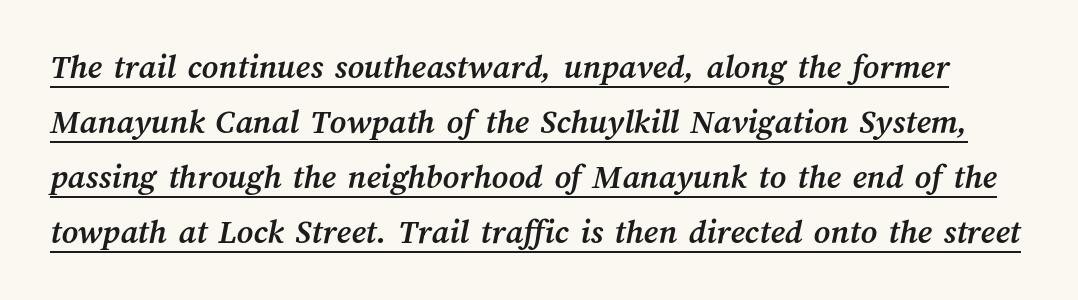
{"bold": "yes", "weight": "semibold", "width": "normal", "stroke_contrast": "medium", "x_height": "medium", "monospaced": "no", "underline": "yes", "line_spacing": "normal", "line_spacing_ratio": 1.57, "letter_spacing": "normal", "letter_spacing_em": 0.0, "glyph_px": 35}
